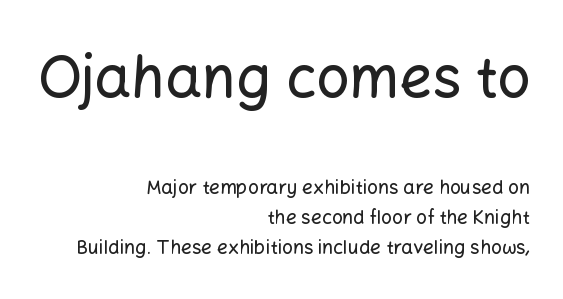
Posture: vertical. The baseline area is clear. A typesetter would call this proportional, since set widths differ per character. Is the letter spacing exaggerated? No — it looks like the ordinary default. Serif or sans? Sans — the stroke terminals are bare.
